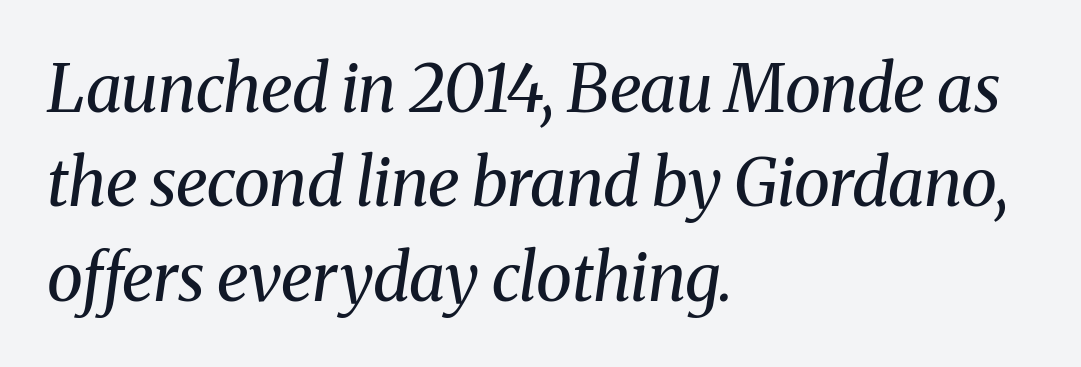
Q: Is the text bold? A: No.
Q: Is the text italic (slanted)? A: Yes, it leans right by about 8 degrees.
Q: Is the typeface a serif or a sans-serif typeface? A: Serif.
Q: Is the text underlined? A: No.
Q: How is the paragraph aligned? A: Left-aligned.
Q: Is the spacing between letters normal or unusually wide? A: Normal.
Q: Is the spacing between lines tight, normal or loose? A: Normal.
Q: Width (condensed, normal, or wide)? A: Normal.
Q: Stroke contrast? A: Medium.
Q: x-height? A: Medium.
Q: Monospaced? A: No.
